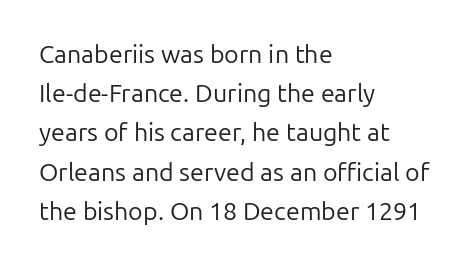
Q: Is the text bold? A: No.
Q: Is the text italic (slanted)? A: No, it is upright.
Q: Is the text underlined? A: No.
Q: How is the paragraph aligned? A: Left-aligned.
Q: Is the spacing between letters normal or unusually wide? A: Normal.
Q: Is the spacing between lines tight, normal or loose? A: Normal.
